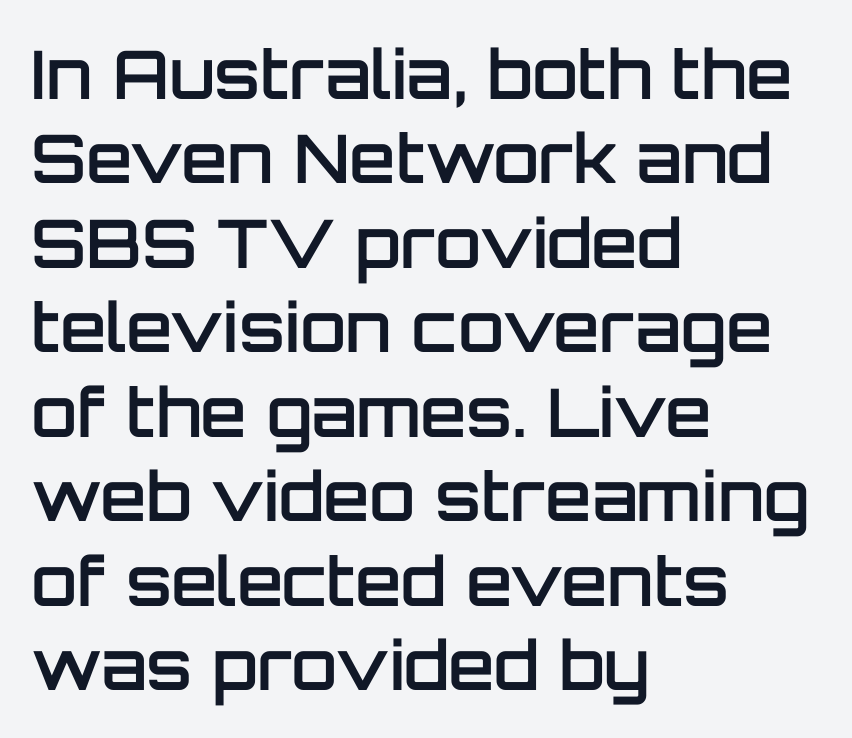
{"serif": "no", "italic": "no", "bold": "semi", "weight": "semibold", "width": "normal", "stroke_contrast": "low", "x_height": "large", "monospaced": "no", "underline": "no", "align": "left", "line_spacing": "normal", "line_spacing_ratio": 1.26, "letter_spacing": "normal", "letter_spacing_em": 0.0, "glyph_px": 67}
